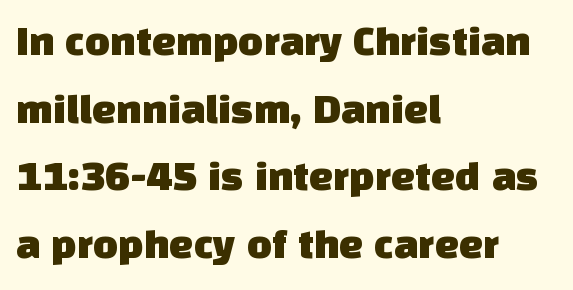
{"serif": "no", "width": "normal", "stroke_contrast": "low", "x_height": "large", "monospaced": "no", "underline": "no", "align": "left", "line_spacing": "normal", "line_spacing_ratio": 1.57, "letter_spacing": "normal", "letter_spacing_em": 0.0, "glyph_px": 43}
